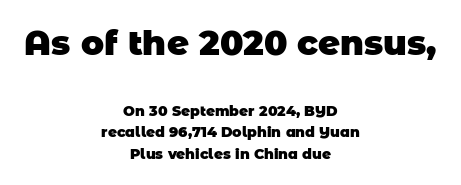
{"serif": "no", "bold": "yes", "weight": "heavy", "width": "normal", "stroke_contrast": "low", "x_height": "large", "monospaced": "no", "underline": "no", "align": "center", "line_spacing": "normal", "line_spacing_ratio": 1.54, "letter_spacing": "normal", "letter_spacing_em": 0.0, "larger_block": "first", "size_ratio": 2.43, "glyph_px": 34}
